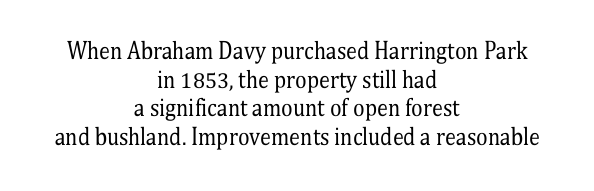
Q: Is the text bold? A: No.
Q: Is the text italic (slanted)? A: No, it is upright.
Q: Is the text underlined? A: No.
Q: How is the paragraph aligned? A: Centered.
Q: Is the spacing between letters normal or unusually wide? A: Normal.
Q: Is the spacing between lines tight, normal or loose? A: Normal.
